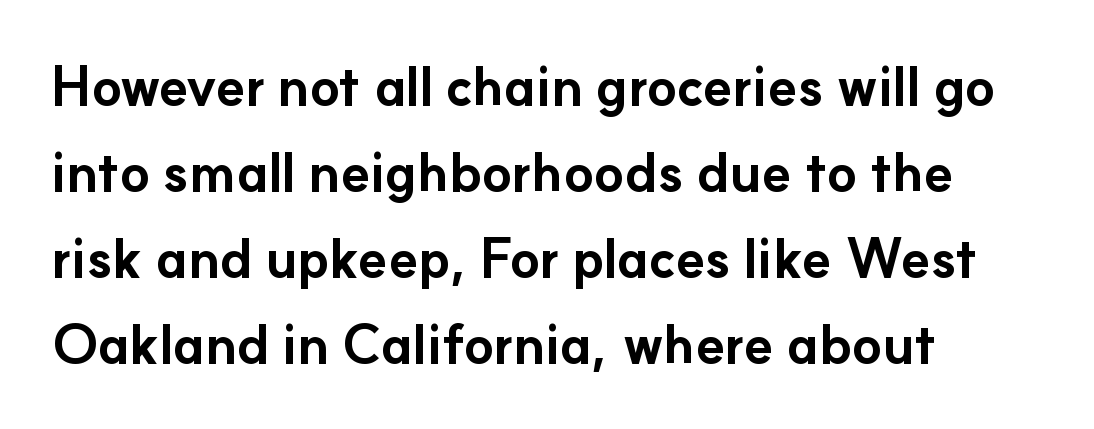
The image shows 54 px bold sans-serif type, upright; set left-aligned, normal line spacing (1.59x), normal letter spacing, not underlined; low stroke contrast and a small x-height.
